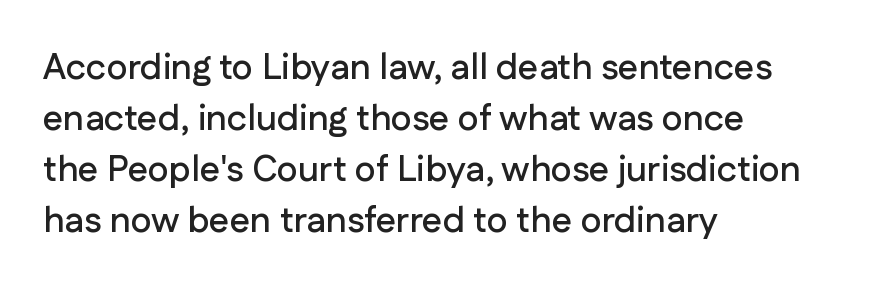
The image shows 36 px sans-serif type, upright; set left-aligned, normal line spacing (1.42x), normal letter spacing, not underlined; low stroke contrast and a medium x-height.
